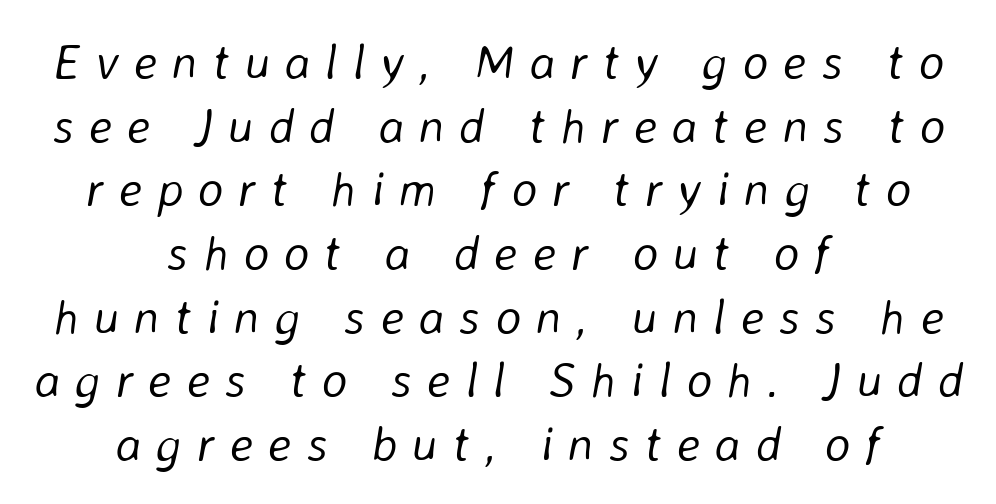
{"italic": "yes", "lean": "right", "slant_degrees": 8, "bold": "no", "weight": "light", "width": "normal", "stroke_contrast": "low", "x_height": "medium", "monospaced": "no", "underline": "no", "align": "center", "line_spacing": "normal", "line_spacing_ratio": 1.3, "letter_spacing": "wide", "letter_spacing_em": 0.3, "glyph_px": 49}
